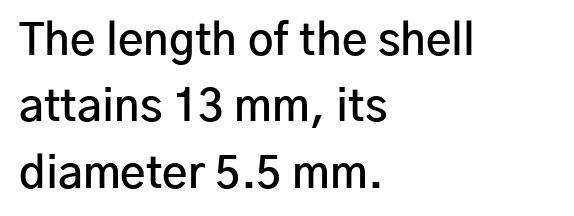
The type sits square on the baseline with zero lean. Looks like regular typesetting: each glyph gets only the width it needs. Where is the straight margin? On the left. What's the leading like? Ordinary, nothing unusual. You could call the tracking neutral — neither tight nor loose.
